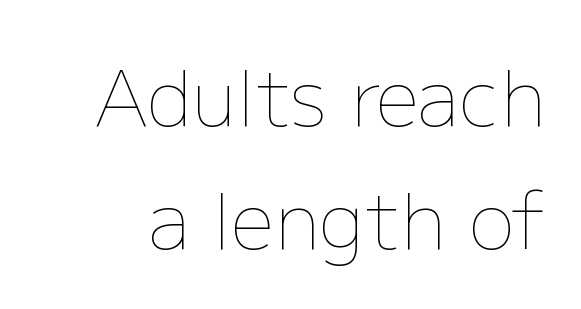
Compared with typical paragraphs, the rows here are spaced about the same. Do the characters align in a grid? No, the font is proportional. This sample uses an upright cut, with every glyph sitting square on the baseline. Beneath every word, the page is bare. These glyphs show unthickened strokes, regular width or finer.
